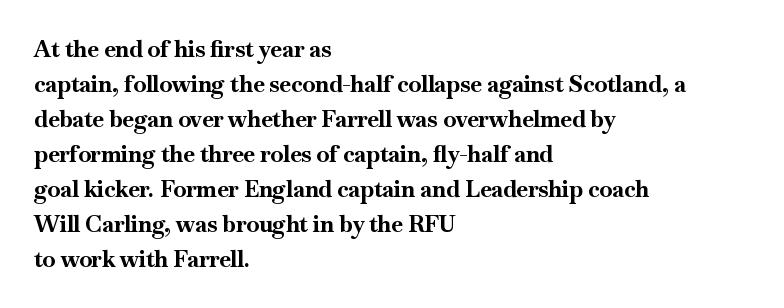
Q: Is the text bold? A: Yes.
Q: Is the text italic (slanted)? A: No, it is upright.
Q: Is the text underlined? A: No.
Q: How is the paragraph aligned? A: Left-aligned.
Q: Is the spacing between letters normal or unusually wide? A: Normal.
Q: Is the spacing between lines tight, normal or loose? A: Normal.
